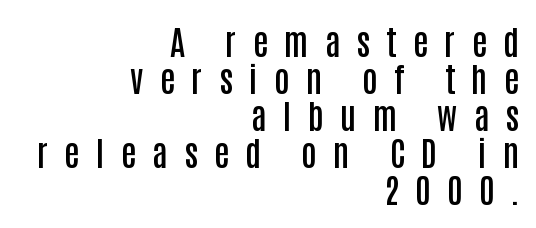
The image shows 34 px semibold, condensed sans-serif type, upright; set right-aligned, tight line spacing (1.09x), unusually wide letter spacing (+0.48 em), not underlined; low stroke contrast and a large x-height.
